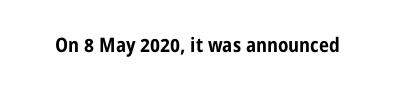
The image shows 20 px bold type, upright; set normal letter spacing, not underlined.
